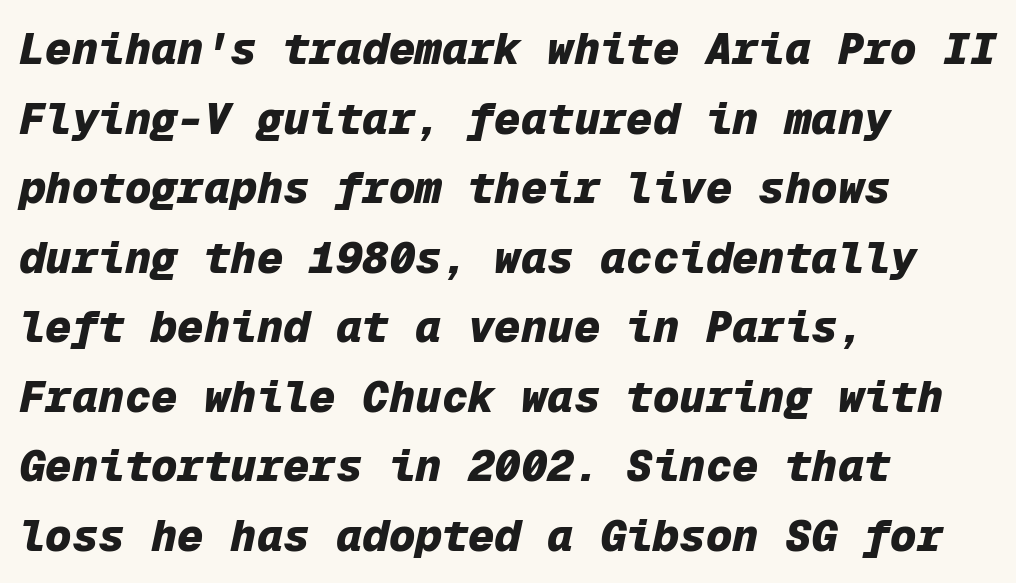
{"italic": "yes", "lean": "right", "slant_degrees": 12, "bold": "yes", "weight": "heavy", "width": "normal", "stroke_contrast": "low", "x_height": "medium", "monospaced": "yes", "underline": "no", "align": "left", "line_spacing": "normal", "line_spacing_ratio": 1.58, "letter_spacing": "normal", "letter_spacing_em": 0.0, "glyph_px": 44}
